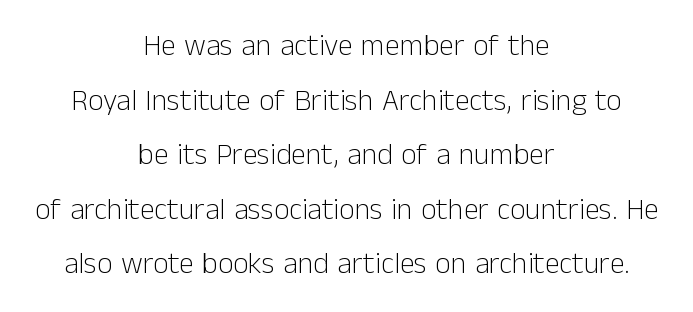
Italic? Not at all — the glyphs are vertical. Font category for this specimen: sans-serif. Unbolded letterforms with no extra heft. Each row of text sits above clean, open space. Default kerning and tracking; the words read as compact shapes. These lines are rendered in a variable-pitch font.
